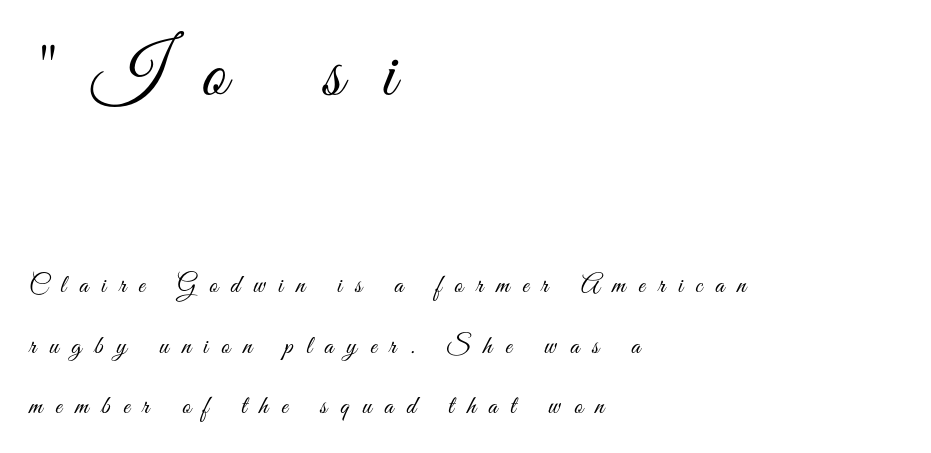
{"serif": "no", "bold": "no", "weight": "light", "width": "condensed", "stroke_contrast": "medium", "x_height": "small", "monospaced": "no", "underline": "no", "align": "left", "line_spacing": "loose", "line_spacing_ratio": 2.32, "letter_spacing": "wide", "letter_spacing_em": 0.5, "larger_block": "first", "size_ratio": 2.96, "glyph_px": 77}
